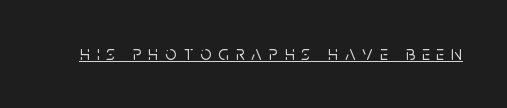
The image shows 20 px text type, upright; set unusually wide letter spacing (+0.34 em), underlined.
